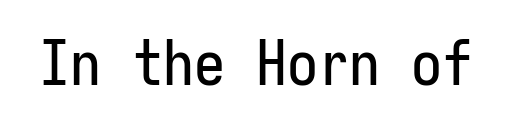
The image shows 62 px condensed sans-serif type, upright, monospaced; set normal letter spacing, not underlined; low stroke contrast and a medium x-height.
